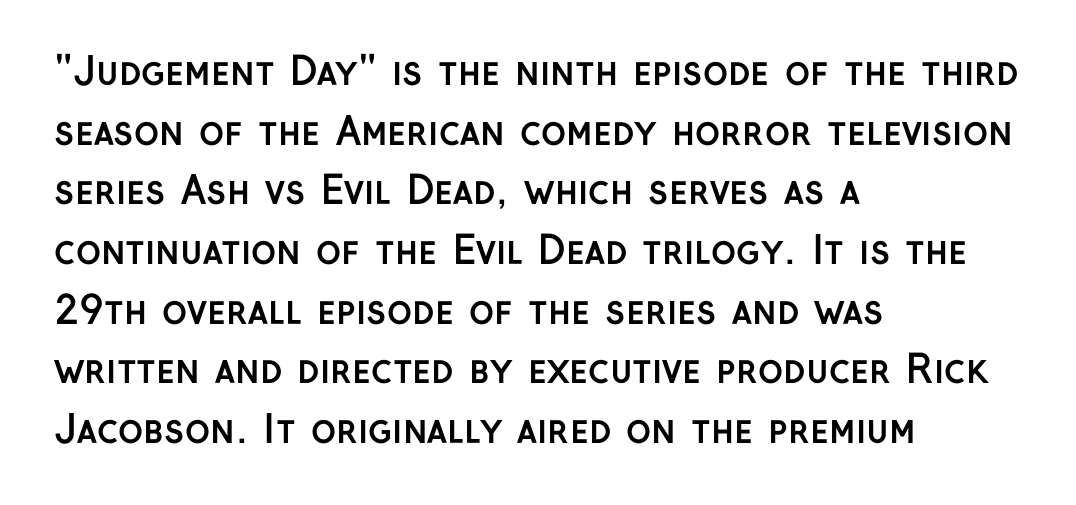
Q: Is the text bold? A: Yes.
Q: Is the text italic (slanted)? A: No, it is upright.
Q: Is the typeface a serif or a sans-serif typeface? A: Sans-serif.
Q: Is the text underlined? A: No.
Q: How is the paragraph aligned? A: Left-aligned.
Q: Is the spacing between letters normal or unusually wide? A: Normal.
Q: Is the spacing between lines tight, normal or loose? A: Normal.
Q: Width (condensed, normal, or wide)? A: Normal.
Q: Stroke contrast? A: Low.
Q: x-height? A: Medium.
Q: Monospaced? A: No.
